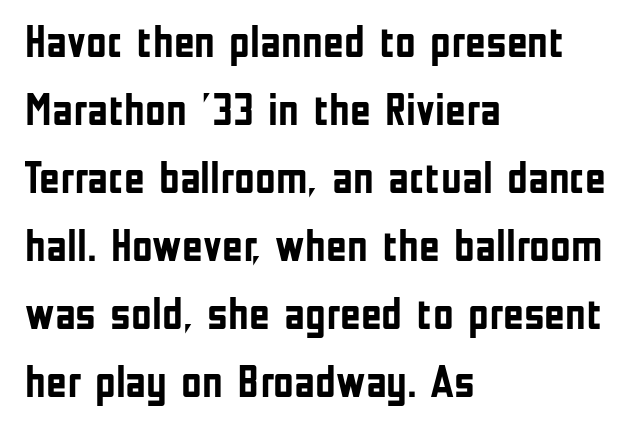
Q: Is the text bold? A: Yes.
Q: Is the text italic (slanted)? A: No, it is upright.
Q: Is the typeface a serif or a sans-serif typeface? A: Sans-serif.
Q: Is the text underlined? A: No.
Q: How is the paragraph aligned? A: Left-aligned.
Q: Is the spacing between letters normal or unusually wide? A: Normal.
Q: Is the spacing between lines tight, normal or loose? A: Normal.
Q: Width (condensed, normal, or wide)? A: Condensed.
Q: Stroke contrast? A: Low.
Q: x-height? A: Medium.
Q: Monospaced? A: No.
